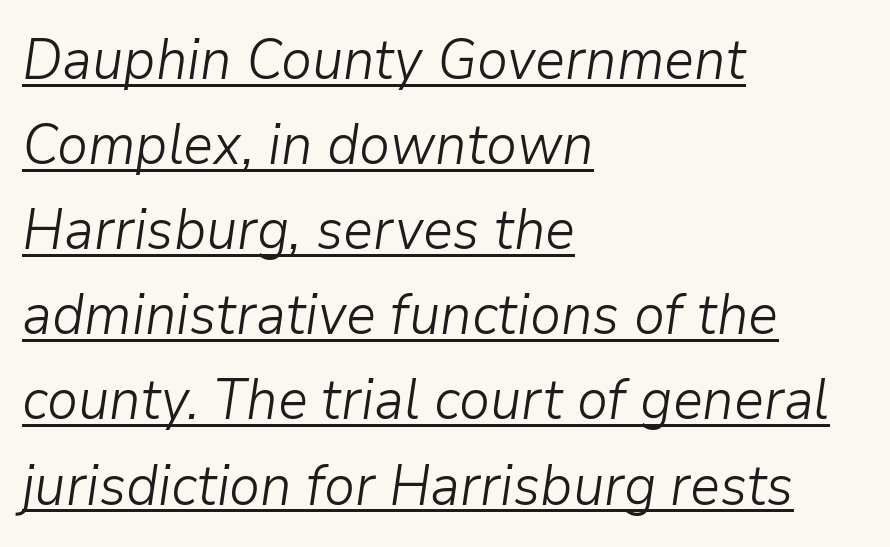
The image shows 56 px light type, italic (leaning right); set left-aligned, normal line spacing (1.52x), normal letter spacing, underlined; low stroke contrast and a medium x-height.
